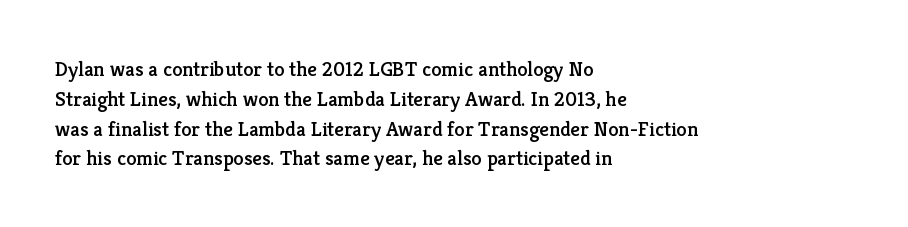
Which margin do the lines hug? The left one — the right edge is uneven. The letters stand upright; this is a roman face. Any mark beneath the type? The region is blank. The space between consecutive lines is moderate. No extra tracking has been applied to these lines.
